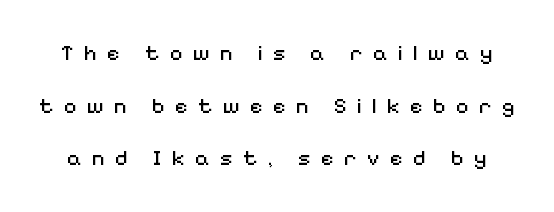
Q: Is the text bold? A: No.
Q: Is the text italic (slanted)? A: No, it is upright.
Q: Is the text underlined? A: No.
Q: Is the spacing between letters normal or unusually wide? A: Unusually wide.
Q: Is the spacing between lines tight, normal or loose? A: Loose.
